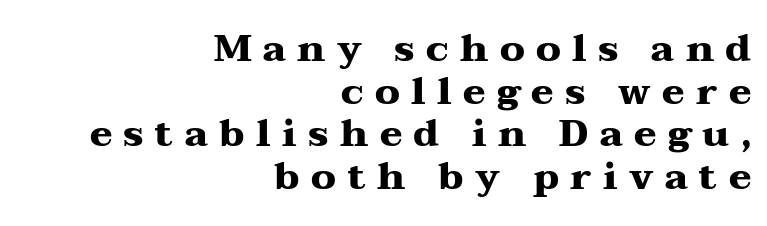
The rendering uses a bold face; every stroke is thick and dark. A serif font was chosen for this passage. The baseline area is clear. One glance says dense: line gaps are narrower than usual.
